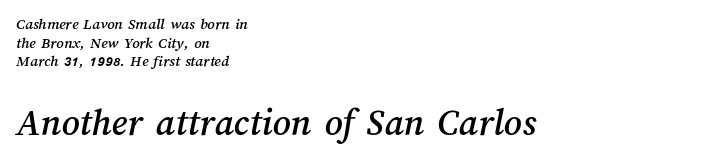
The image shows 39 px text type; set left-aligned, line spacing 1.17x, normal letter spacing, not underlined; the second (bottom) block is 2.44x larger; medium stroke contrast and a medium x-height.
